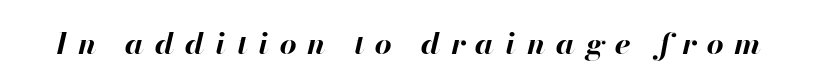
The image shows 30 px bold type, italic (leaning right); set unusually wide letter spacing (+0.35 em), not underlined; high stroke contrast and a small x-height.
